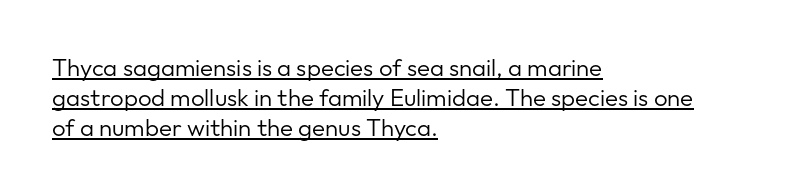
Each line starts at the same left margin while the right side varies. The characters are drawn with everyday or finer stroke widths. Posture: vertical. These lines keep a tight, regular rhythm from letter to letter. Underlined type.
